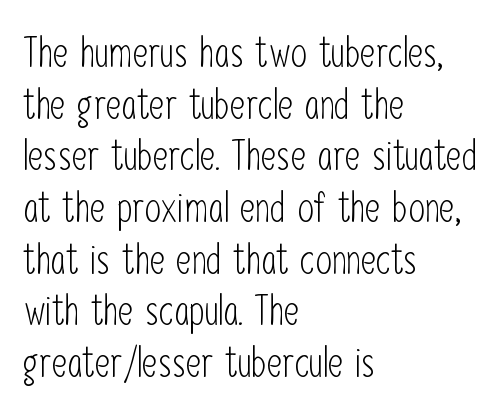
Where is the straight margin? On the left. Letters rest on an invisible, unmarked baseline. Serifs: no, the terminals of the letterforms are clean. The font sits on the lighter half of the weight spectrum, regular included. Vertical strokes here are truly vertical. Between one letter and the next there's only the usual sliver of space.
